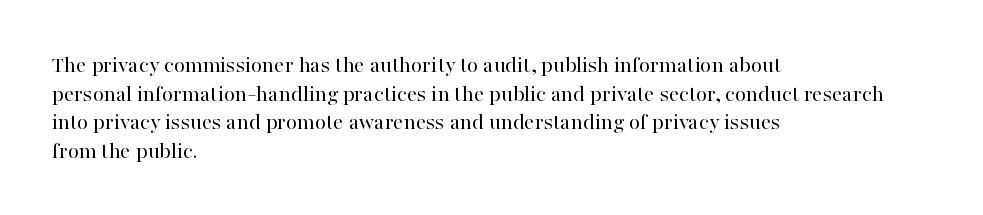
Beneath every word, the page is bare. On a weight scale, this lands at 450 or below. Look at the tracking — it's just the regular setting, nothing added. The typesetter chose a ragged-right arrangement here. Upright lettering throughout.
